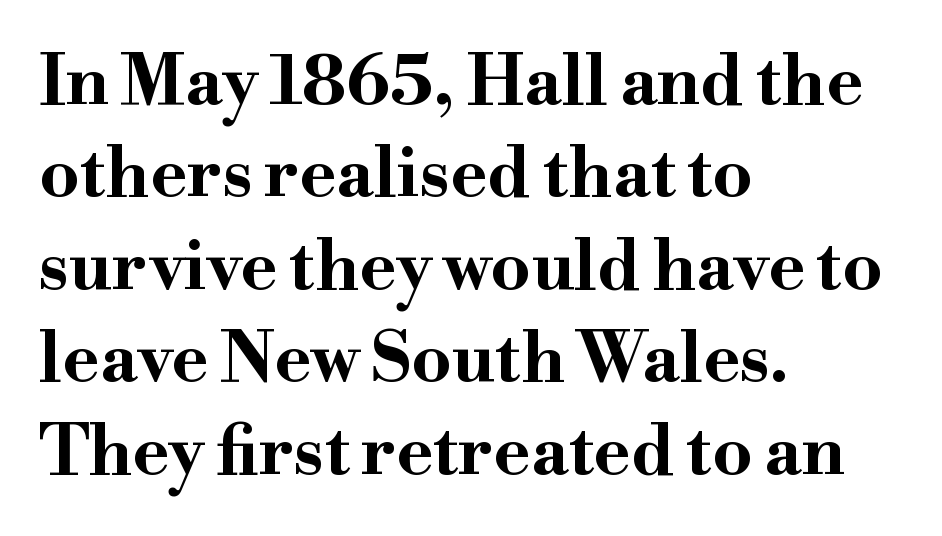
The image shows 70 px bold, wide serif type, upright; set left-aligned, normal line spacing (1.32x), normal letter spacing, not underlined; high stroke contrast and a small x-height.
